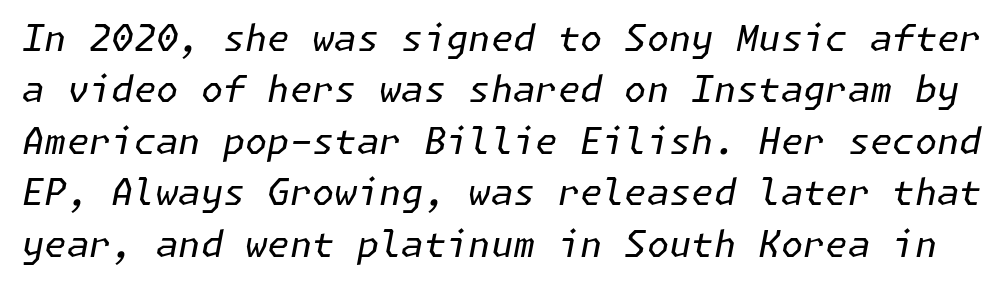
The image shows 36 px regular-weight type, italic (leaning right); set normal line spacing (1.43x), normal letter spacing, not underlined; low stroke contrast and a medium x-height.
